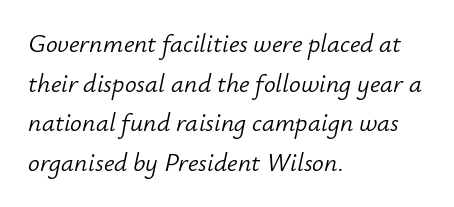
{"italic": "yes", "lean": "right", "slant_degrees": 12, "bold": "no", "underline": "no", "align": "left", "line_spacing": "normal", "line_spacing_ratio": 1.52, "letter_spacing": "normal", "letter_spacing_em": 0.0, "glyph_px": 26}
